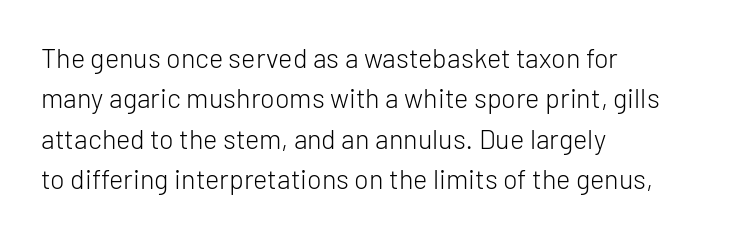
{"italic": "no", "bold": "no", "underline": "no", "align": "left", "line_spacing": "normal", "line_spacing_ratio": 1.5, "letter_spacing": "normal", "letter_spacing_em": 0.0, "glyph_px": 27}
